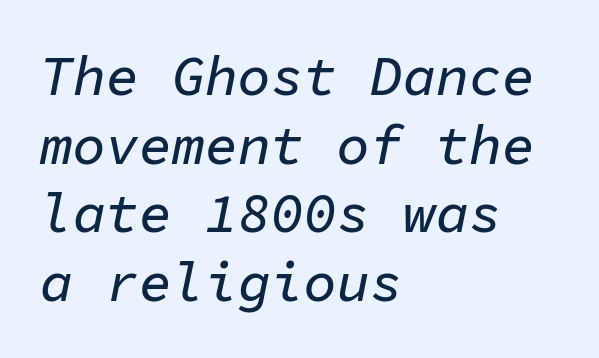
Q: Is the text italic (slanted)? A: Yes, it leans right by about 11 degrees.
Q: Is the text underlined? A: No.
Q: How is the paragraph aligned? A: Left-aligned.
Q: Is the spacing between letters normal or unusually wide? A: Normal.
Q: Is the spacing between lines tight, normal or loose? A: Normal.
Q: Width (condensed, normal, or wide)? A: Normal.
Q: Stroke contrast? A: Low.
Q: x-height? A: Medium.
Q: Monospaced? A: Yes.
